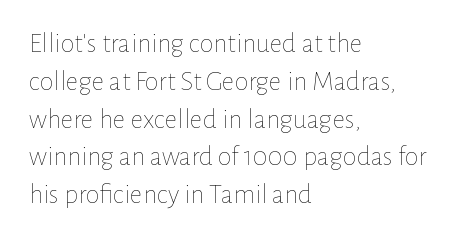
Nothing unusual about the tracking: characters are spaced as the font intends. Stems here are at most as thick as an everyday book face. The leading is moderate, giving the passage an even texture. Layout note: lines flush left. The foot of each line stays bare and open.
